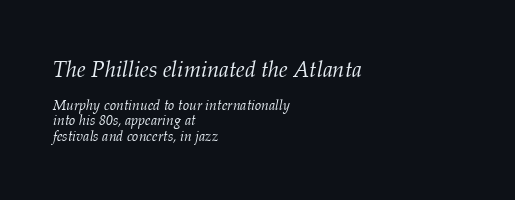
Has an underline been added? It has not. Short and long lines alike share a common starting point at left. The passage shown begins with its larger block and ends with its smaller one. The vertical gap from one line to the next is small.
